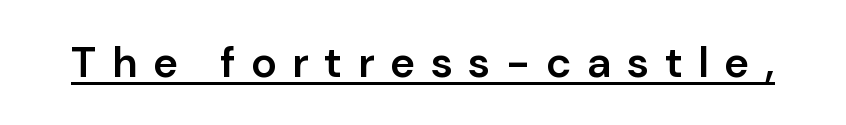
The glyphs are accompanied by a horizontal stroke just below them. These lines are composed in type without serifs. Tall strokes in this sample are plumb rather than angled. The rendering inserts visible extra space after every character. Moderately thickened strokes mark this as semibold type.
